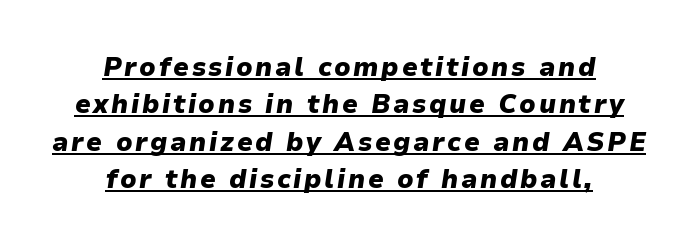
Slanted lettering throughout. As a designer I'd log this as weight 700, bold. Somebody hit Ctrl+U on this one — the words are underlined. The designer left line spacing at the default. The lines in this sample share a center point and differ in where they start and stop.
